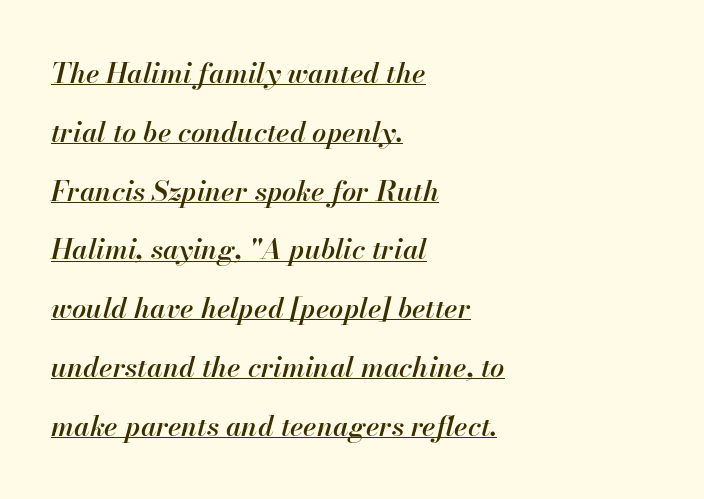
The image shows 28 px semibold type, italic (leaning right); set left-aligned, loose line spacing (2.1x), normal letter spacing, underlined; high stroke contrast and a small x-height.
